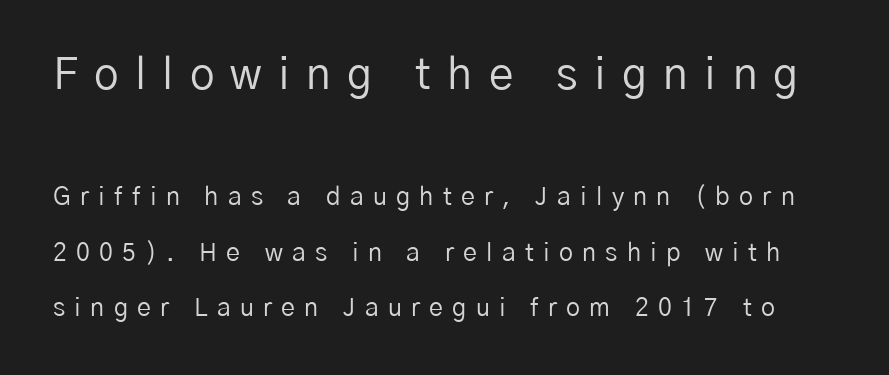
You could not count columns in this text — the font is proportionally spaced. Weight: in the light-to-regular range. The initial chunk of copy outweighs the following chunk in type size. Rendered with straight, roman letterforms.
